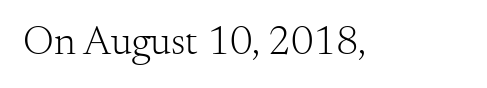
The cut favours lightness, reaching ordinary text weight at its darkest. Standard letterfit; no display-style spreading of the glyphs. The font's upright variant was chosen for this text. The passage shown is typed in a proportional face where columns would drift. Any mark beneath the type? The region is blank. This sample uses a serif face.
